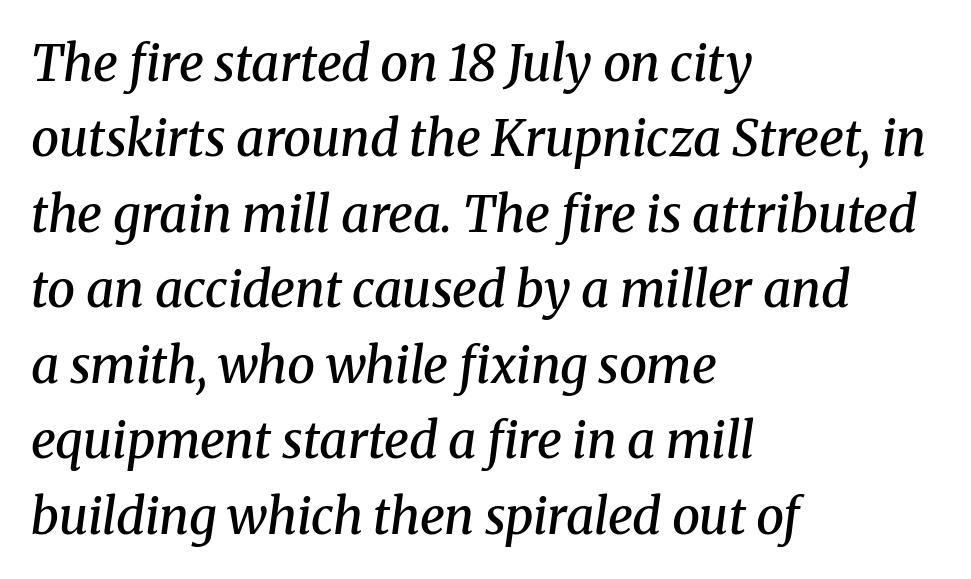
Q: Is the text bold? A: Semi-bold.
Q: Is the text italic (slanted)? A: Yes, it leans right by about 8 degrees.
Q: Is the typeface a serif or a sans-serif typeface? A: Serif.
Q: Is the text underlined? A: No.
Q: How is the paragraph aligned? A: Left-aligned.
Q: Is the spacing between letters normal or unusually wide? A: Normal.
Q: Is the spacing between lines tight, normal or loose? A: Normal.
Q: Width (condensed, normal, or wide)? A: Normal.
Q: Stroke contrast? A: Medium.
Q: x-height? A: Medium.
Q: Monospaced? A: No.
